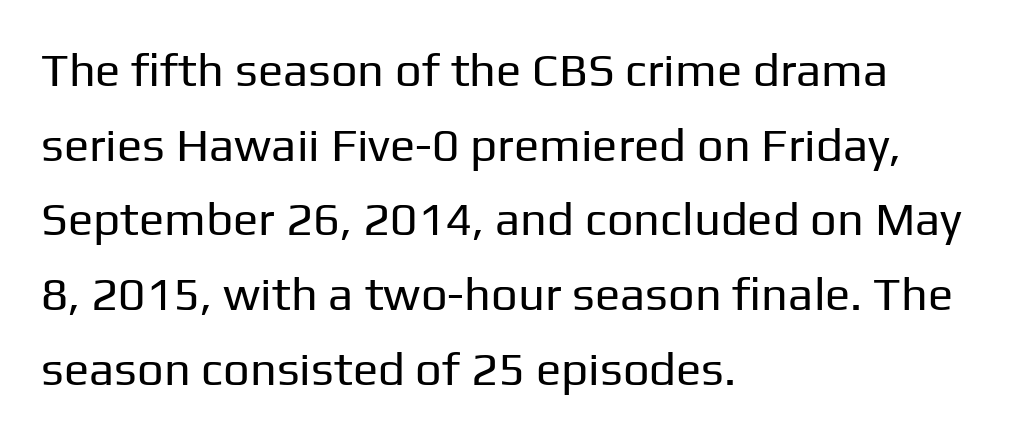
{"serif": "no", "italic": "no", "bold": "no", "weight": "regular", "width": "normal", "stroke_contrast": "low", "x_height": "medium", "monospaced": "no", "underline": "no", "align": "left", "line_spacing": "normal", "line_spacing_ratio": 1.59, "letter_spacing": "normal", "letter_spacing_em": 0.0, "glyph_px": 47}
